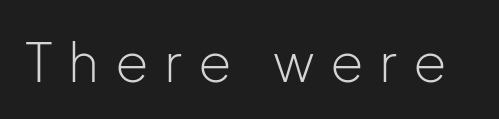
{"serif": "no", "italic": "no", "bold": "no", "weight": "light", "width": "normal", "stroke_contrast": "low", "x_height": "medium", "monospaced": "no", "underline": "no", "letter_spacing": "wide", "letter_spacing_em": 0.29, "glyph_px": 54}
